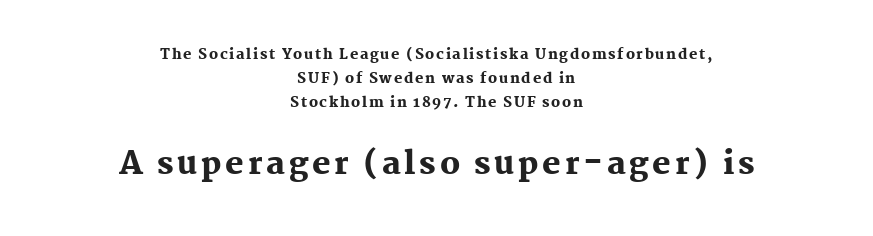
{"serif": "yes", "italic": "no", "bold": "yes", "weight": "heavy", "width": "normal", "stroke_contrast": "medium", "x_height": "medium", "monospaced": "no", "underline": "no", "align": "center", "line_spacing": "normal", "line_spacing_ratio": 1.7, "larger_block": "second", "size_ratio": 2.21, "glyph_px": 31}
